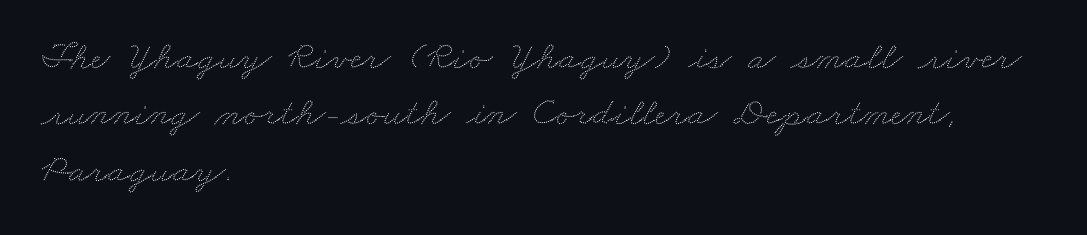
The rendering uses natural spacing where letterforms have individual widths. Letter spacing: default. Compared with a centered layout, this one pins lines to the left instead. The glyphs are unaccompanied by any horizontal stroke below them.
